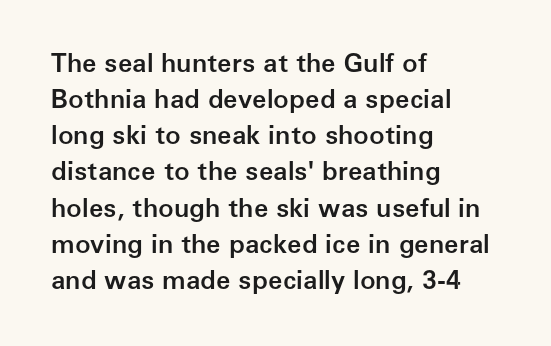
{"italic": "no", "bold": "semi", "underline": "no", "align": "left", "line_spacing": "normal", "line_spacing_ratio": 1.39, "letter_spacing": "normal", "letter_spacing_em": 0.0, "glyph_px": 26}
